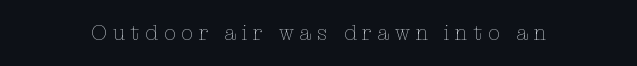
Stroke thickness stays within the range of a standard reading face or lighter. What stands out about the letter spacing? Its width — letters are far apart. A bare baseline throughout the passage. Every character sits straight up, as roman type does.
